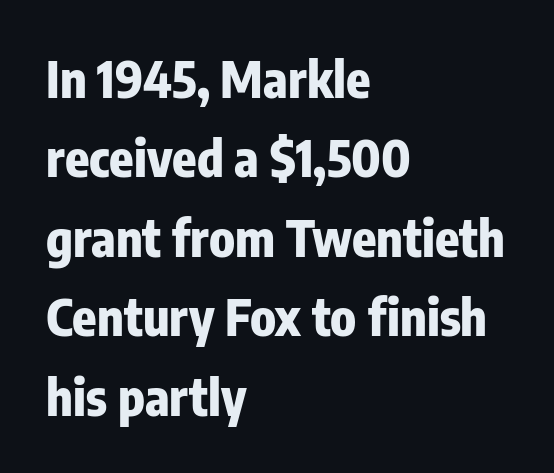
Q: Is the text bold? A: Yes.
Q: Is the text italic (slanted)? A: No, it is upright.
Q: Is the typeface a serif or a sans-serif typeface? A: Sans-serif.
Q: Is the text underlined? A: No.
Q: How is the paragraph aligned? A: Left-aligned.
Q: Is the spacing between letters normal or unusually wide? A: Normal.
Q: Is the spacing between lines tight, normal or loose? A: Normal.
Q: Width (condensed, normal, or wide)? A: Condensed.
Q: Stroke contrast? A: Low.
Q: x-height? A: Medium.
Q: Monospaced? A: No.
